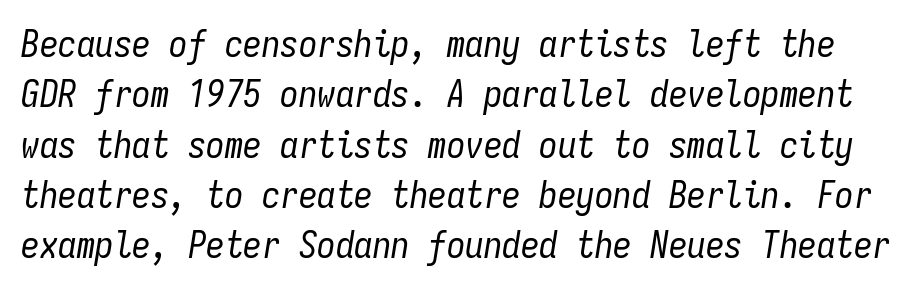
There is no visible air inserted between adjacent glyphs. Lines of text with bare space underneath. Stems and bowls with no extra thickness — not bold. Monospaced: the letters line up in strict vertical columns. Style check: oblique.
